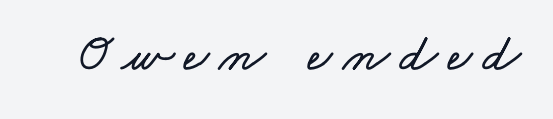
Proportional: the letters do not fall into vertical columns. Nobody drew a line under any word here.
